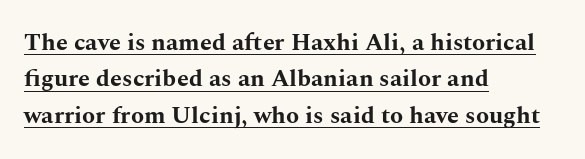
{"italic": "no", "bold": "yes", "underline": "yes", "align": "left", "line_spacing": "normal", "line_spacing_ratio": 1.52, "letter_spacing": "normal", "letter_spacing_em": 0.0, "glyph_px": 24}
